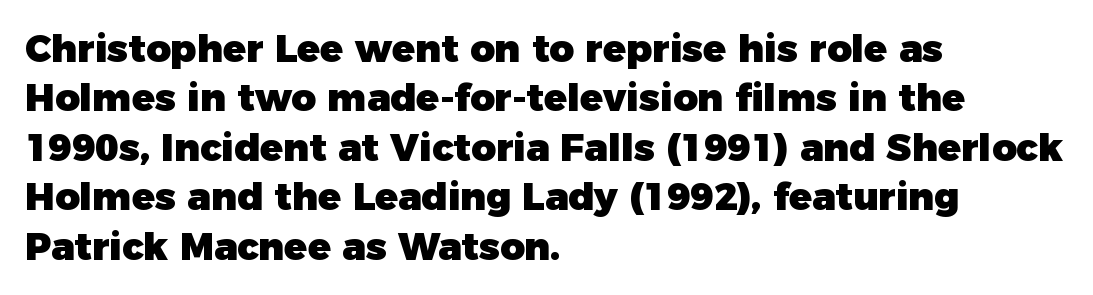
The image shows 38 px heavy sans-serif type, upright; set left-aligned, normal line spacing (1.3x), normal letter spacing, not underlined; low stroke contrast and a medium x-height.
